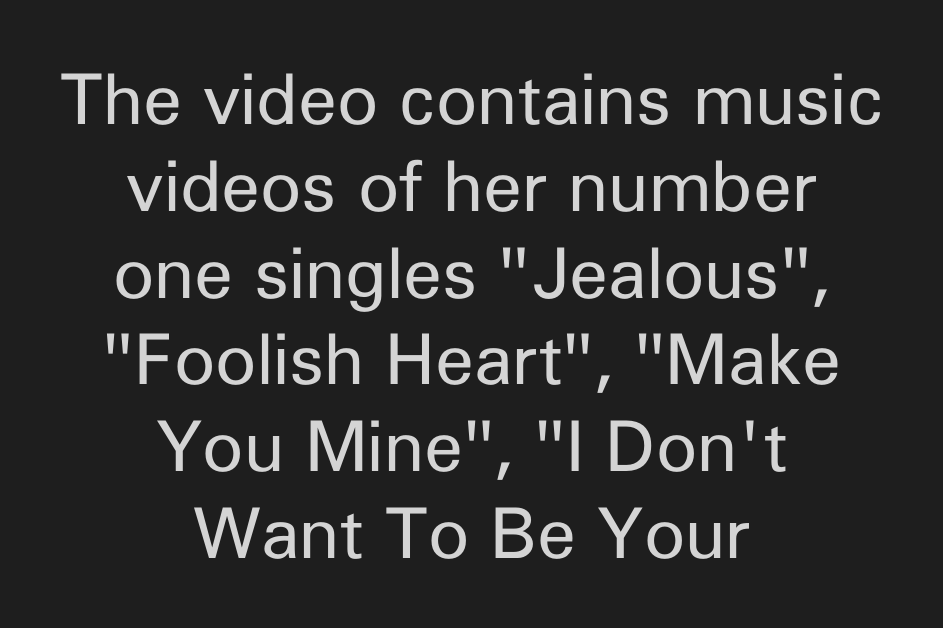
Q: Is the text bold? A: No.
Q: Is the text italic (slanted)? A: No, it is upright.
Q: Is the typeface a serif or a sans-serif typeface? A: Sans-serif.
Q: Is the text underlined? A: No.
Q: How is the paragraph aligned? A: Centered.
Q: Is the spacing between letters normal or unusually wide? A: Normal.
Q: Width (condensed, normal, or wide)? A: Normal.
Q: Stroke contrast? A: Low.
Q: x-height? A: Medium.
Q: Monospaced? A: No.
